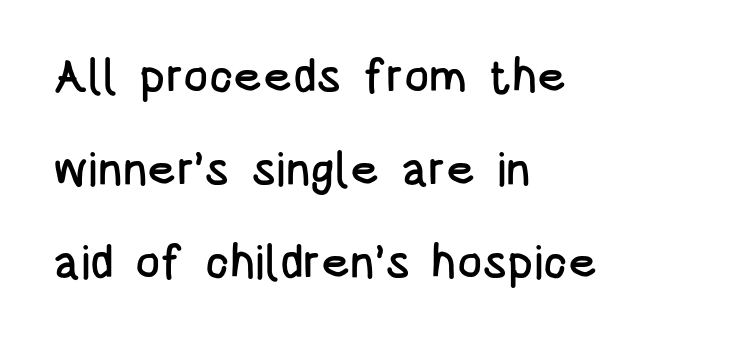
Is there any slant? The stems are plumb. The specimen omits any rule beneath the text block's lines. The rendering uses natural spacing where letterforms have individual widths. Loosely led — the rows are spread out.
